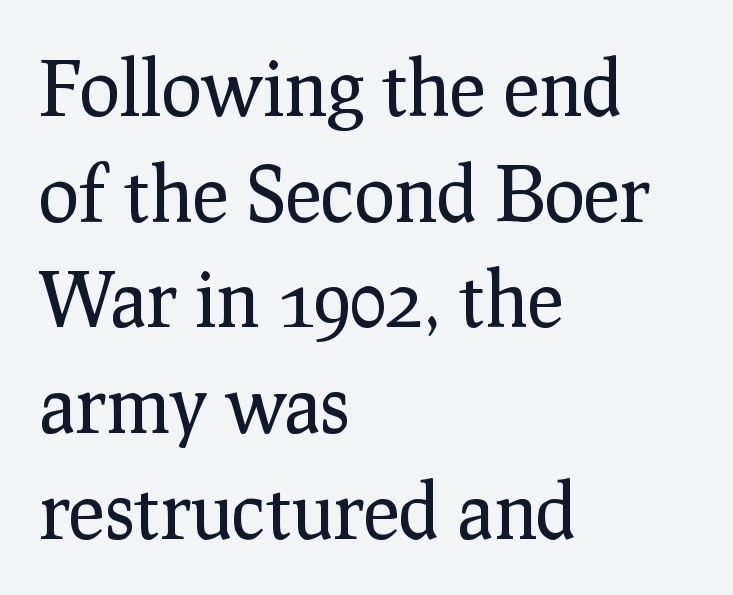
The image shows 76 px regular-weight serif type, upright; set left-aligned, normal line spacing (1.39x), normal letter spacing, not underlined; low stroke contrast and a medium x-height.
